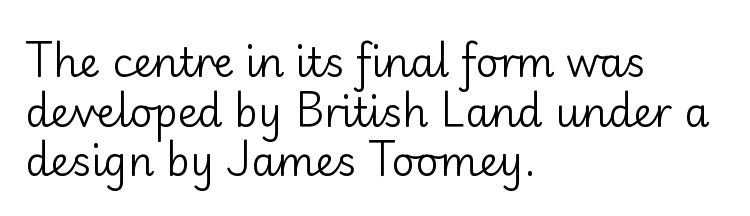
The image shows 40 px regular-weight sans-serif type, upright; set left-aligned, line spacing 1.24x, normal letter spacing, not underlined; low stroke contrast and a small x-height.
